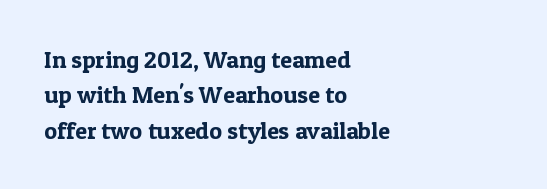
The passage shown stacks its lines at a standard gap. No extra tracking has been applied to these lines. Compared with a centered layout, this one pins lines to the left instead. The area under the type is left untouched. When letters stand straight like this, we call the style roman or upright.
